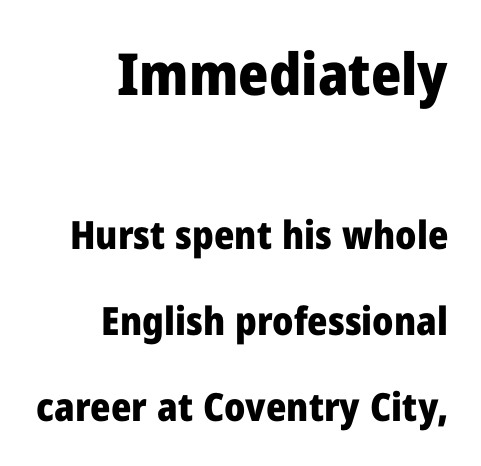
Q: Is the text bold? A: Yes.
Q: Is the text italic (slanted)? A: No, it is upright.
Q: Is the typeface a serif or a sans-serif typeface? A: Sans-serif.
Q: Is the text underlined? A: No.
Q: How is the paragraph aligned? A: Right-aligned.
Q: Is the spacing between letters normal or unusually wide? A: Normal.
Q: Is the spacing between lines tight, normal or loose? A: Loose.
Q: Which block of text is set in a larger size, the first (top) or the second (bottom)? A: The first (top) one.
Q: Width (condensed, normal, or wide)? A: Normal.
Q: Stroke contrast? A: Low.
Q: x-height? A: Medium.
Q: Monospaced? A: No.
